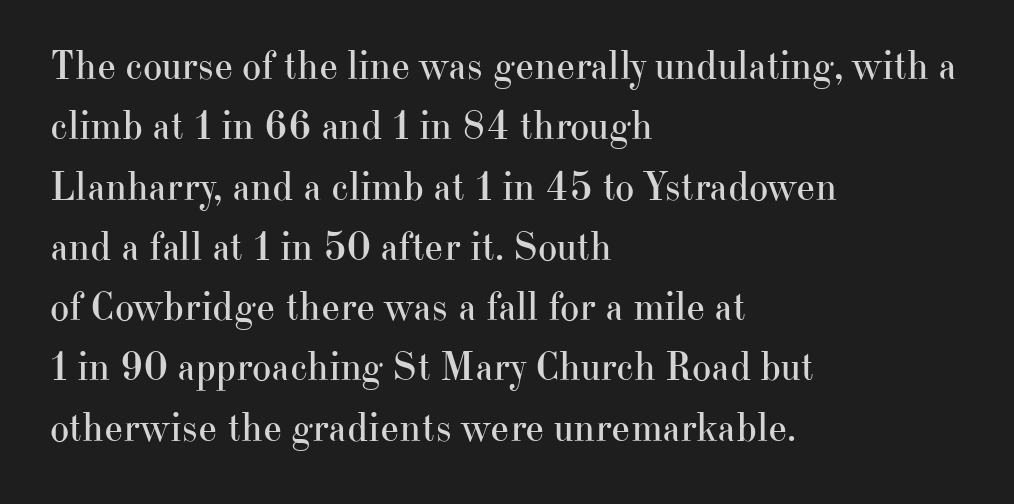
{"serif": "yes", "italic": "no", "bold": "no", "weight": "regular", "width": "normal", "stroke_contrast": "high", "x_height": "small", "monospaced": "no", "underline": "no", "align": "left", "line_spacing": "normal", "line_spacing_ratio": 1.47, "letter_spacing": "normal", "letter_spacing_em": 0.0, "glyph_px": 41}
